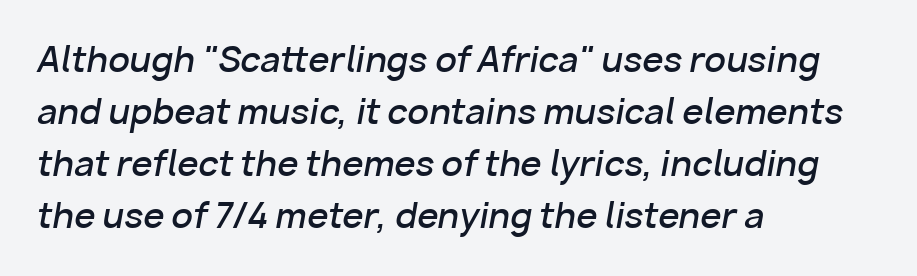
{"italic": "yes", "lean": "right", "slant_degrees": 10, "bold": "semi", "weight": "semibold", "width": "normal", "stroke_contrast": "low", "x_height": "medium", "monospaced": "no", "underline": "no", "align": "left", "line_spacing": "normal", "line_spacing_ratio": 1.53, "letter_spacing": "normal", "letter_spacing_em": 0.0, "glyph_px": 34}
